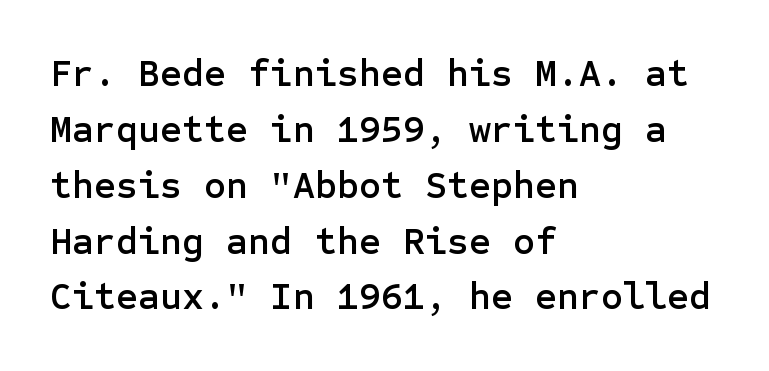
Q: Is the text italic (slanted)? A: No, it is upright.
Q: Is the typeface a serif or a sans-serif typeface? A: Sans-serif.
Q: Is the text underlined? A: No.
Q: How is the paragraph aligned? A: Left-aligned.
Q: Is the spacing between letters normal or unusually wide? A: Normal.
Q: Is the spacing between lines tight, normal or loose? A: Normal.
Q: Width (condensed, normal, or wide)? A: Normal.
Q: Stroke contrast? A: Low.
Q: x-height? A: Medium.
